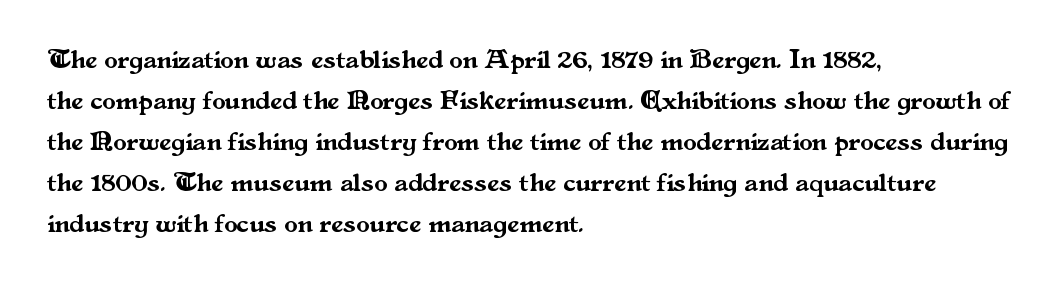
Q: Is the text italic (slanted)? A: No, it is upright.
Q: Is the text underlined? A: No.
Q: How is the paragraph aligned? A: Left-aligned.
Q: Is the spacing between letters normal or unusually wide? A: Normal.
Q: Is the spacing between lines tight, normal or loose? A: Normal.
